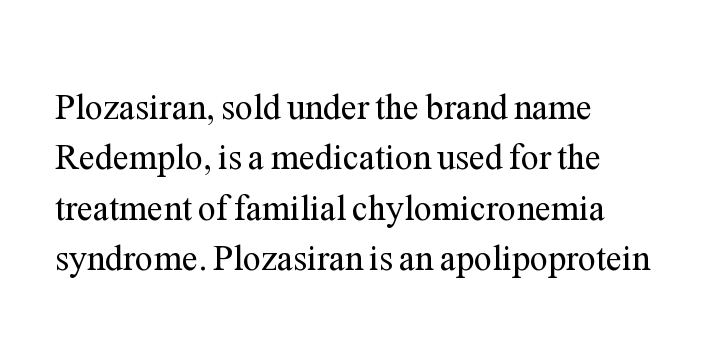
The image shows 36 px regular-weight serif type, upright; set left-aligned, normal line spacing (1.4x), normal letter spacing, not underlined; medium stroke contrast and a medium x-height.
